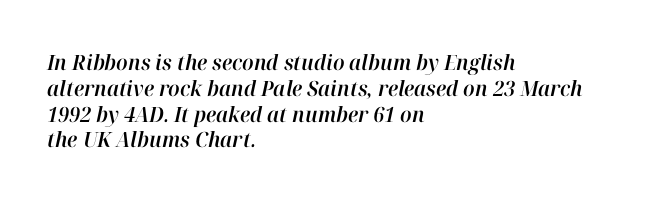
Check the space under the baseline: it is left empty. Each line starts at the same left margin while the right side varies. Tracking here is standard; glyphs follow each other at the usual distance. Would a proofreader flag this as italicized? Yes.
